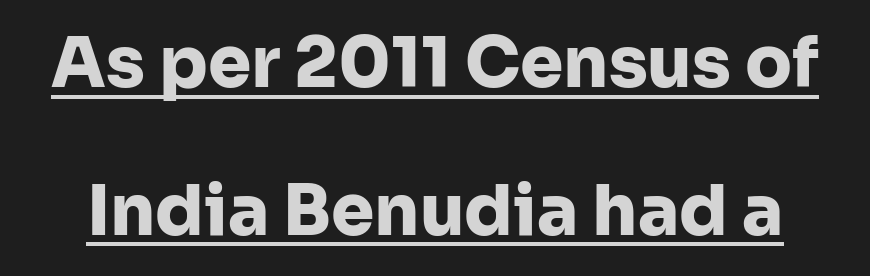
The image shows 69 px heavy sans-serif type, upright; set loose line spacing (2.14x), normal letter spacing, underlined; low stroke contrast and a medium x-height.
